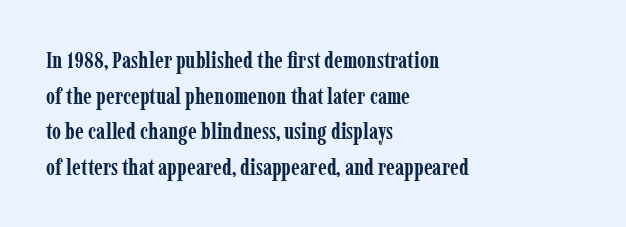
The image shows 23 px bold type, upright; set left-aligned, normal line spacing (1.55x), normal letter spacing, not underlined.
